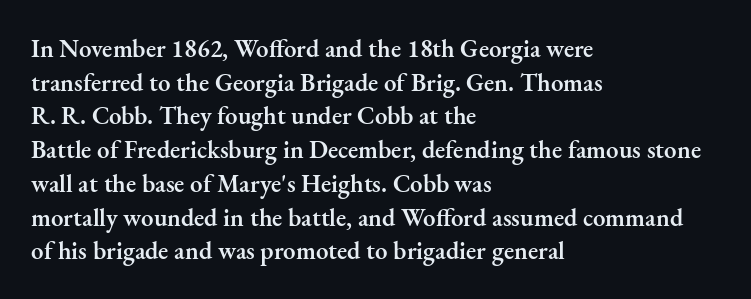
The image shows 25 px text type, upright; set left-aligned, normal line spacing (1.35x), normal letter spacing, not underlined.
